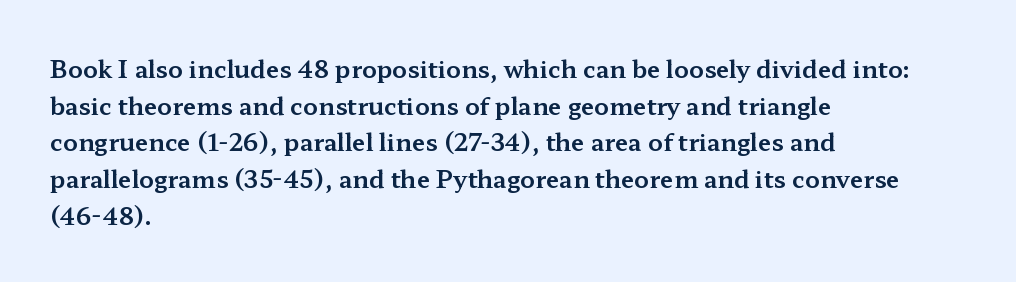
Unlike italic type, these characters show no tilt at all. Glyph-to-glyph distance matches everyday printed text. The line-height multiplier appears to be the usual default. The rag falls on the right side of this text block.
